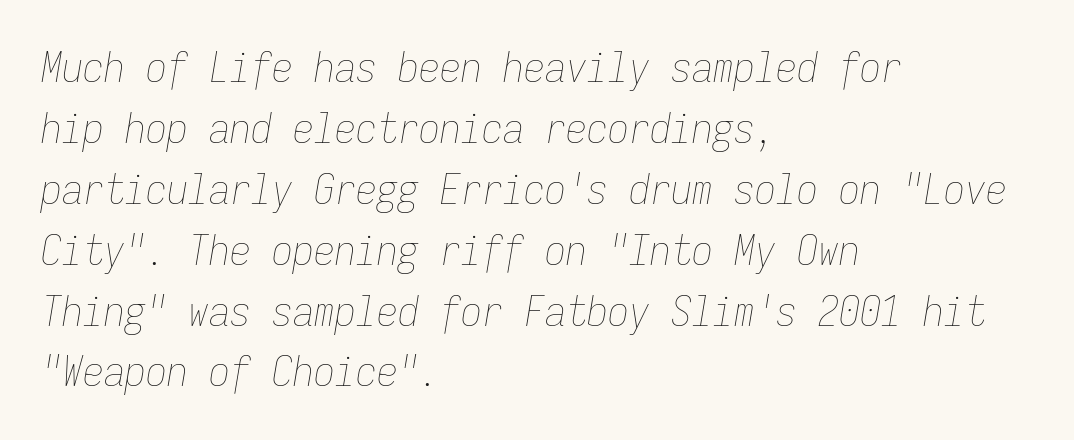
{"italic": "yes", "lean": "right", "slant_degrees": 9, "bold": "no", "weight": "thin", "width": "condensed", "stroke_contrast": "low", "x_height": "medium", "monospaced": "yes", "underline": "no", "align": "left", "line_spacing": "normal", "line_spacing_ratio": 1.45, "letter_spacing": "normal", "letter_spacing_em": 0.0, "glyph_px": 42}
